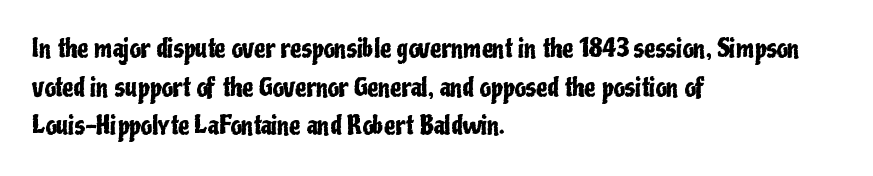
{"italic": "no", "underline": "no", "align": "left", "line_spacing": "normal", "line_spacing_ratio": 1.55, "letter_spacing": "normal", "letter_spacing_em": 0.0, "glyph_px": 25}
